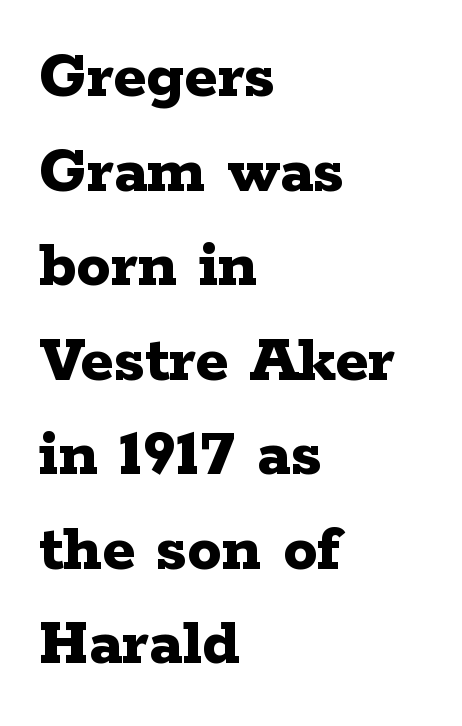
{"serif": "yes", "italic": "no", "bold": "yes", "weight": "bold", "width": "wide", "stroke_contrast": "low", "x_height": "medium", "monospaced": "no", "underline": "no", "align": "left", "line_spacing": "normal", "line_spacing_ratio": 1.37, "letter_spacing": "normal", "letter_spacing_em": 0.0, "glyph_px": 69}
